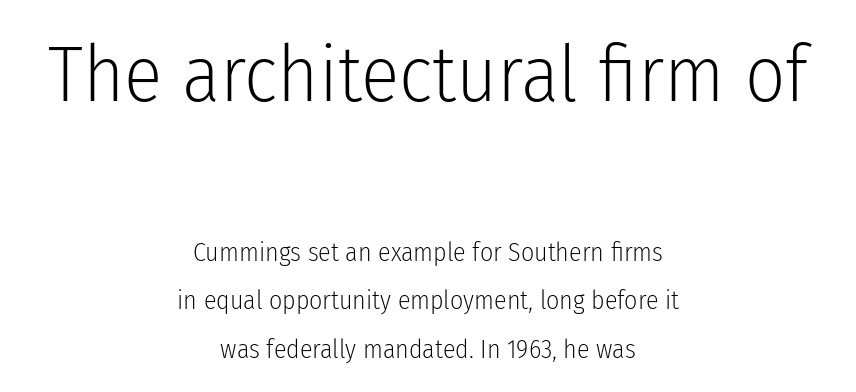
The image shows 79 px light, condensed sans-serif type, upright; set centered, line spacing 1.85x, normal letter spacing, not underlined; the first (top) block is 3.04x larger; low stroke contrast and a medium x-height.
